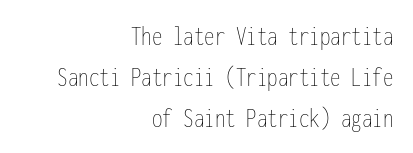
The image shows 28 px thin, condensed type, upright, monospaced; set right-aligned, normal line spacing (1.46x), normal letter spacing, not underlined; low stroke contrast and a medium x-height.
